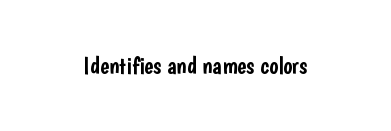
The image shows 24 px text type, upright; set normal letter spacing, not underlined.
